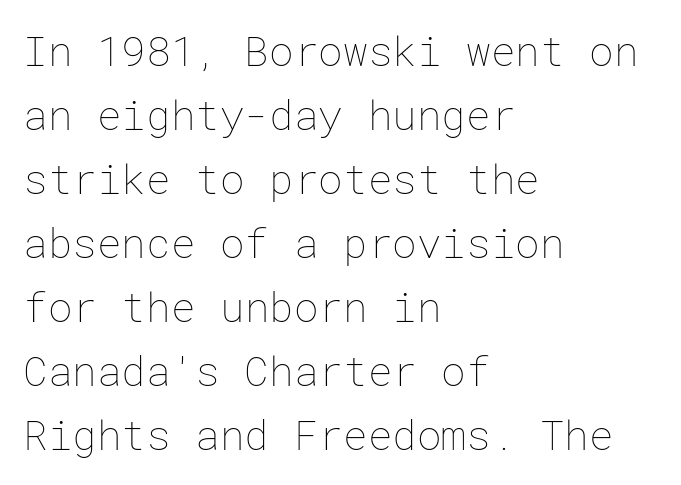
Does the leading feel generous? No, just average. The area under the type is left untouched. Vertical strokes here are truly vertical. Heaviness? Minimal to ordinary, like unemphasized prose.
